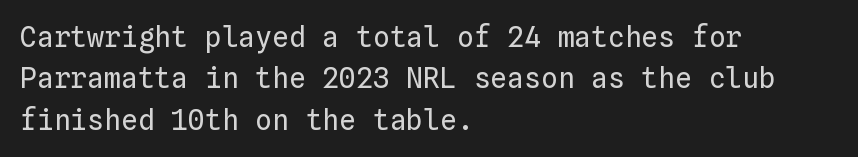
{"italic": "no", "bold": "no", "weight": "regular", "width": "normal", "stroke_contrast": "low", "x_height": "medium", "monospaced": "yes", "underline": "no", "align": "left", "line_spacing": "normal", "line_spacing_ratio": 1.48, "letter_spacing": "normal", "letter_spacing_em": 0.0, "glyph_px": 28}
